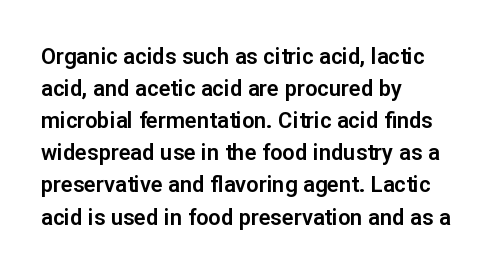
The image shows 22 px text type, upright; set left-aligned, normal line spacing (1.46x), normal letter spacing, not underlined.
